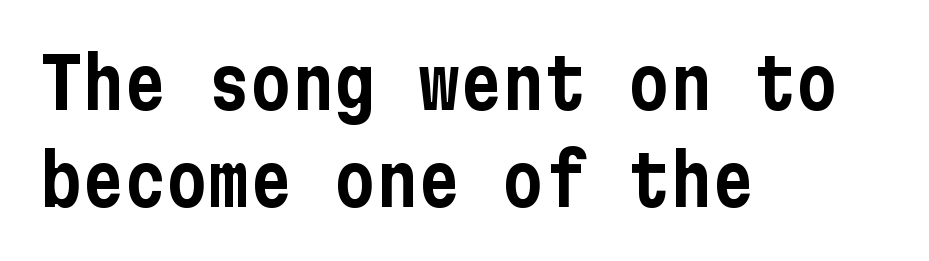
Q: Is the text italic (slanted)? A: No, it is upright.
Q: Is the typeface a serif or a sans-serif typeface? A: Sans-serif.
Q: Is the text underlined? A: No.
Q: How is the paragraph aligned? A: Left-aligned.
Q: Is the spacing between letters normal or unusually wide? A: Normal.
Q: Is the spacing between lines tight, normal or loose? A: Normal.
Q: Width (condensed, normal, or wide)? A: Condensed.
Q: Stroke contrast? A: Low.
Q: x-height? A: Medium.
